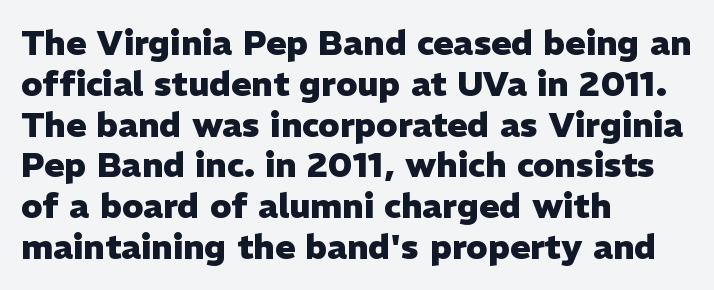
Q: Is the text bold? A: Yes.
Q: Is the text italic (slanted)? A: No, it is upright.
Q: Is the typeface a serif or a sans-serif typeface? A: Sans-serif.
Q: Is the text underlined? A: No.
Q: How is the paragraph aligned? A: Left-aligned.
Q: Is the spacing between letters normal or unusually wide? A: Normal.
Q: Width (condensed, normal, or wide)? A: Normal.
Q: Stroke contrast? A: Low.
Q: x-height? A: Medium.
Q: Monospaced? A: No.
